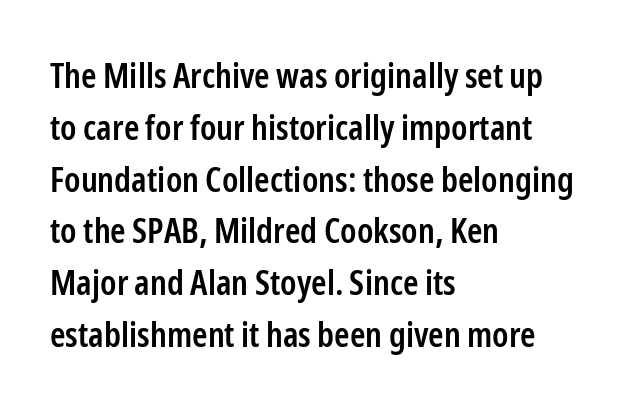
{"serif": "no", "italic": "no", "bold": "semi", "weight": "semibold", "width": "condensed", "stroke_contrast": "low", "x_height": "medium", "monospaced": "no", "underline": "no", "align": "left", "line_spacing": "normal", "line_spacing_ratio": 1.48, "letter_spacing": "normal", "letter_spacing_em": 0.0, "glyph_px": 35}
